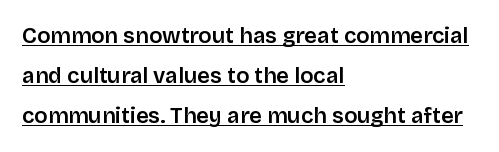
The image shows 22 px text type, upright; set left-aligned, line spacing 1.82x, normal letter spacing, underlined.
